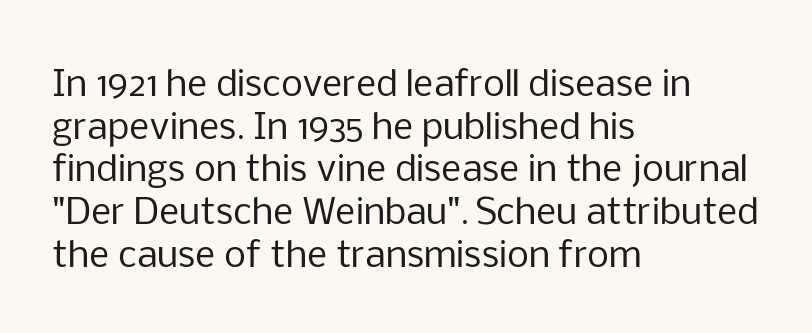
Q: Is the text bold? A: No.
Q: Is the text italic (slanted)? A: No, it is upright.
Q: Is the typeface a serif or a sans-serif typeface? A: Sans-serif.
Q: Is the text underlined? A: No.
Q: How is the paragraph aligned? A: Left-aligned.
Q: Is the spacing between letters normal or unusually wide? A: Normal.
Q: Width (condensed, normal, or wide)? A: Normal.
Q: Stroke contrast? A: Low.
Q: x-height? A: Medium.
Q: Monospaced? A: No.
